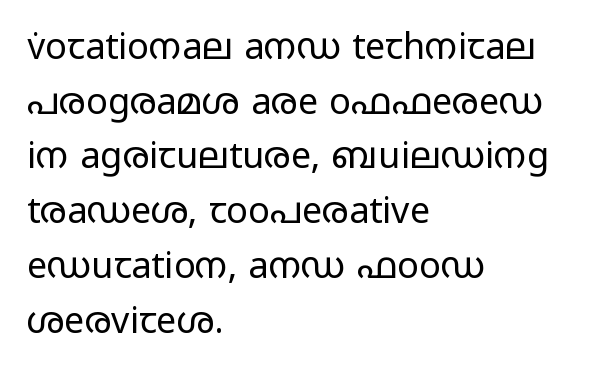
Q: Is the text bold? A: No.
Q: Is the text italic (slanted)? A: No, it is upright.
Q: Is the typeface a serif or a sans-serif typeface? A: Sans-serif.
Q: Is the text underlined? A: No.
Q: How is the paragraph aligned? A: Left-aligned.
Q: Is the spacing between letters normal or unusually wide? A: Normal.
Q: Is the spacing between lines tight, normal or loose? A: Normal.
Q: Width (condensed, normal, or wide)? A: Wide.
Q: Stroke contrast? A: Low.
Q: x-height? A: Medium.
Q: Monospaced? A: No.
